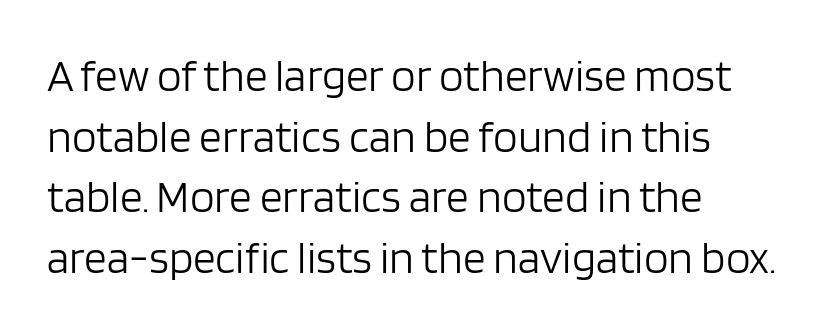
The typeface has the unassuming heft of standard copy or less. The area under the type is left untouched. A typesetter would call this proportional, since set widths differ per character. Nobody touched the tracking dial on this one. One-word summary of the alignment: left. Ordinary non-slanted type is in use.
